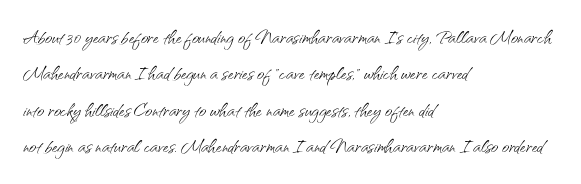
Q: Is the text bold? A: No.
Q: Is the text italic (slanted)? A: Yes.
Q: Is the text underlined? A: No.
Q: How is the paragraph aligned? A: Left-aligned.
Q: Is the spacing between letters normal or unusually wide? A: Normal.
Q: Is the spacing between lines tight, normal or loose? A: Normal.
